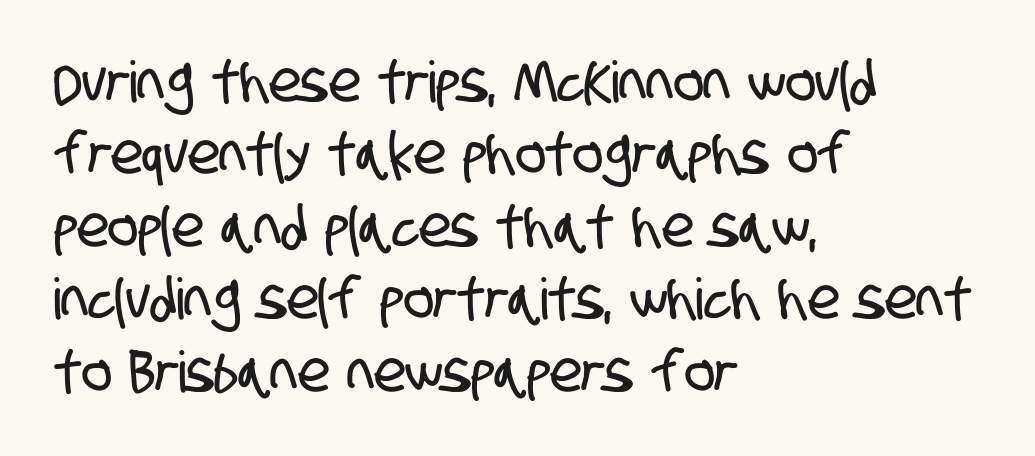
Here the glyphs are tracked normally, forming tight word shapes. The letters advance in unequal steps, a hallmark of proportional type. Line spacing here is normal. Type without underlining.
